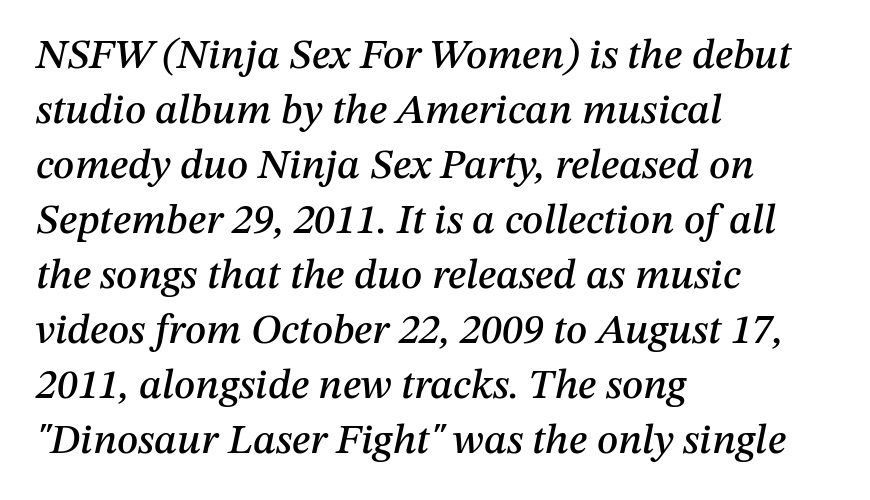
Q: Is the text italic (slanted)? A: Yes, it leans right by about 12 degrees.
Q: Is the text underlined? A: No.
Q: How is the paragraph aligned? A: Left-aligned.
Q: Is the spacing between letters normal or unusually wide? A: Normal.
Q: Is the spacing between lines tight, normal or loose? A: Normal.
Q: Width (condensed, normal, or wide)? A: Normal.
Q: Stroke contrast? A: Medium.
Q: x-height? A: Medium.
Q: Monospaced? A: No.
